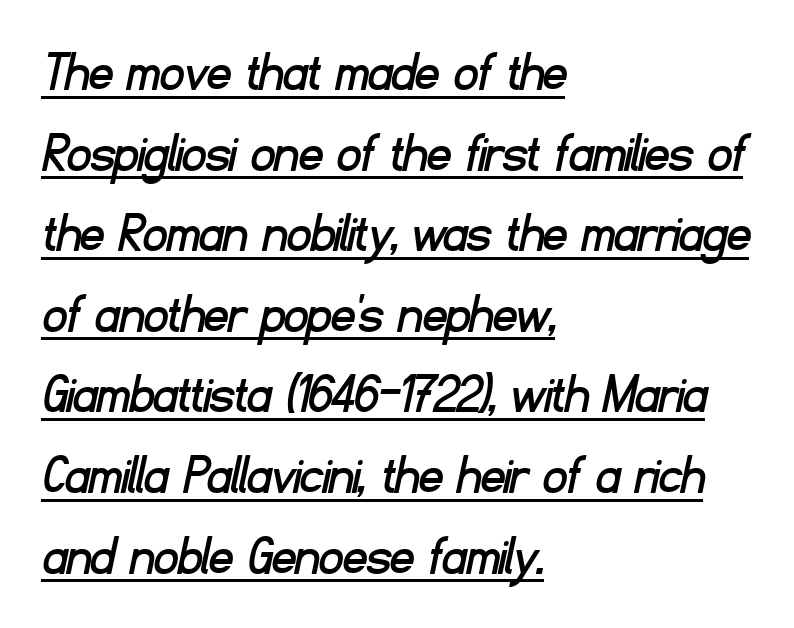
Honestly, the row spacing looks completely unremarkable. The face used here is rendered with its standard letterfit. The face used here is a sans, in the tradition of grotesques and geometrics. Has an underline been added? It has. Alignment: flush left.
